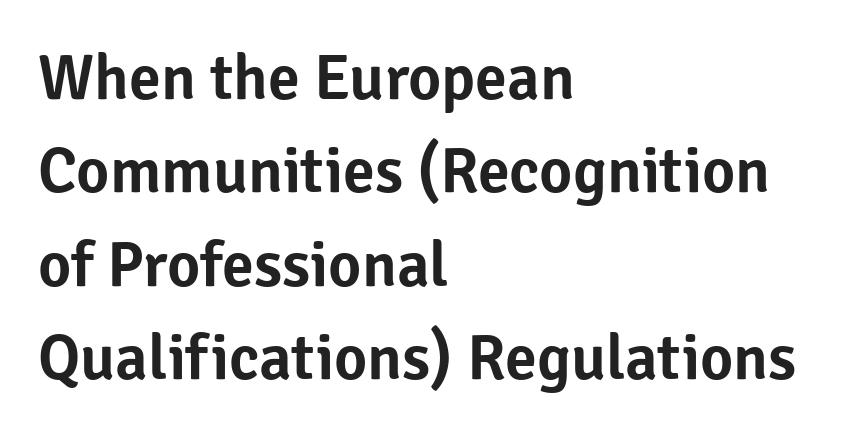
Q: Is the text italic (slanted)? A: No, it is upright.
Q: Is the typeface a serif or a sans-serif typeface? A: Sans-serif.
Q: Is the text underlined? A: No.
Q: How is the paragraph aligned? A: Left-aligned.
Q: Is the spacing between letters normal or unusually wide? A: Normal.
Q: Is the spacing between lines tight, normal or loose? A: Normal.
Q: Width (condensed, normal, or wide)? A: Normal.
Q: Stroke contrast? A: Low.
Q: x-height? A: Medium.
Q: Monospaced? A: No.
